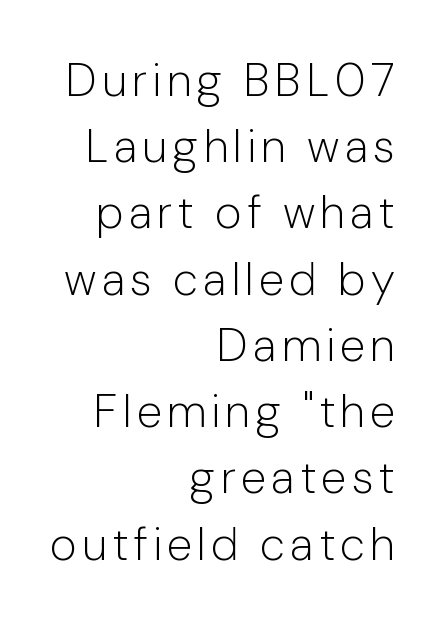
The image shows 46 px light sans-serif type, upright; set right-aligned, normal line spacing (1.44x), not underlined; low stroke contrast and a medium x-height.
